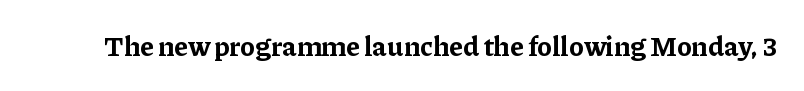
Q: Is the text bold? A: Yes.
Q: Is the text italic (slanted)? A: No, it is upright.
Q: Is the text underlined? A: No.
Q: Is the spacing between letters normal or unusually wide? A: Normal.
